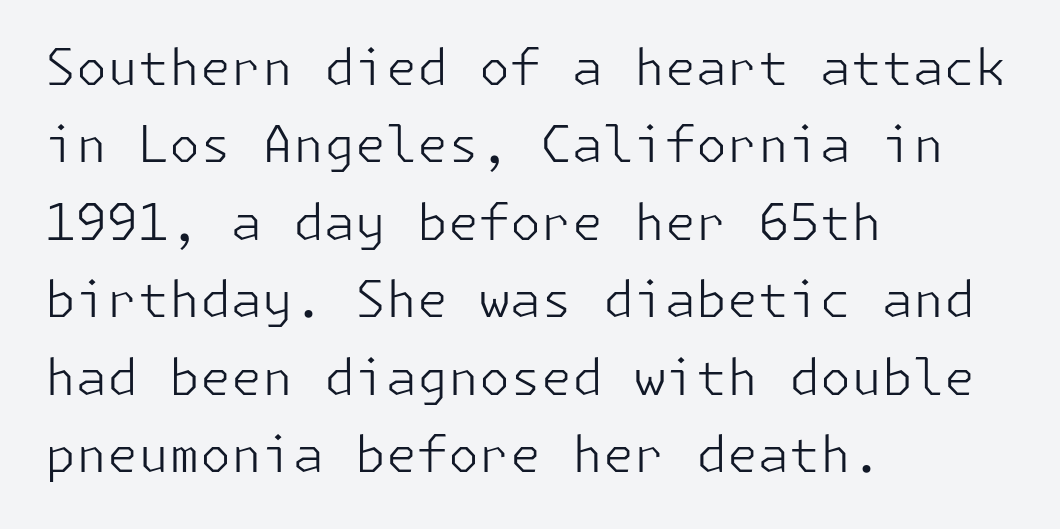
The image shows 50 px light sans-serif type, upright; set left-aligned, normal line spacing (1.55x), normal letter spacing, not underlined; low stroke contrast and a medium x-height.
